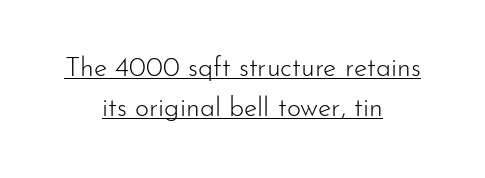
{"italic": "no", "bold": "no", "underline": "yes", "align": "center", "line_spacing": "normal", "line_spacing_ratio": 1.47, "letter_spacing": "normal", "letter_spacing_em": 0.0, "glyph_px": 27}
